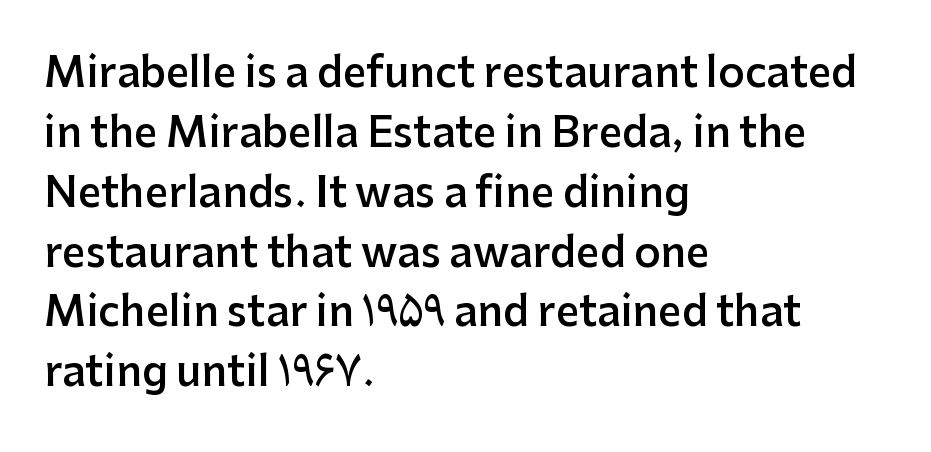
The image shows 41 px semibold sans-serif type, upright; set left-aligned, normal line spacing (1.46x), normal letter spacing, not underlined; low stroke contrast and a medium x-height.
